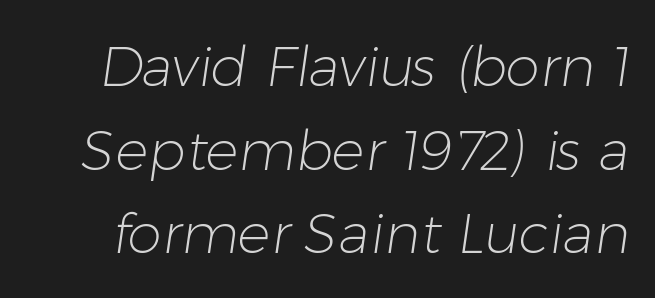
{"serif": "no", "bold": "no", "weight": "light", "width": "normal", "stroke_contrast": "low", "x_height": "medium", "monospaced": "no", "underline": "no", "line_spacing": "normal", "line_spacing_ratio": 1.52, "letter_spacing": "normal", "letter_spacing_em": 0.0, "glyph_px": 55}
